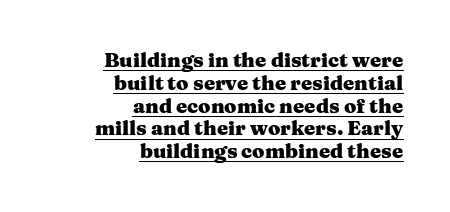
Leading: reduced. Is there an underline? Yes — a line sits under the letters. Tall strokes in this sample are plumb rather than angled. Horizontal alignment here is rightward, an uncommon choice for prose.
